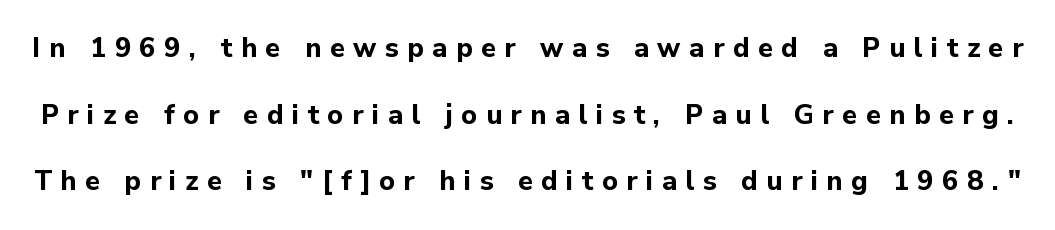
Does the weight exceed regular? Yes, all the way to bold. This rendering widens character spacing well past its baseline value. Each row of text sits above clean, open space. When letters stand straight like this, we call the style roman or upright. Whoever set this chose breathing room over compactness in the vertical rhythm.
